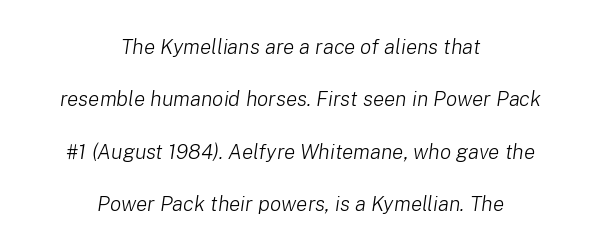
{"italic": "yes", "lean": "right", "slant_degrees": 8, "bold": "no", "underline": "no", "align": "center", "line_spacing": "loose", "line_spacing_ratio": 2.5, "letter_spacing": "normal", "letter_spacing_em": 0.0, "glyph_px": 21}
